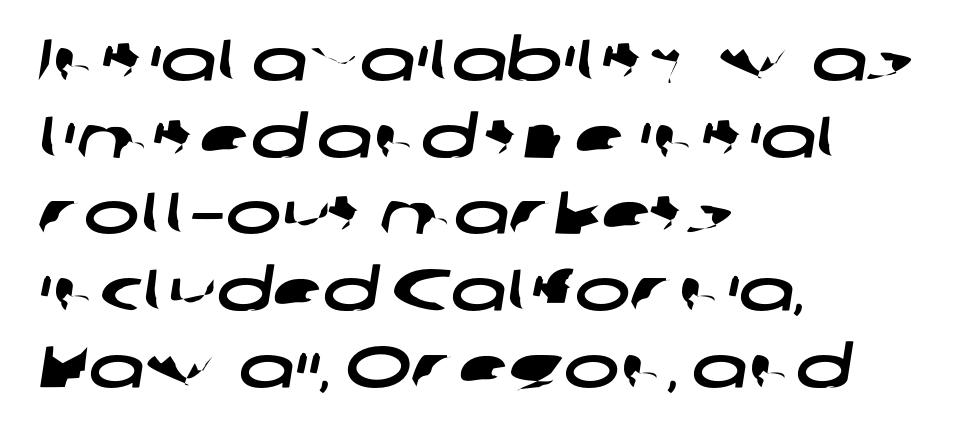
{"serif": "no", "width": "wide", "stroke_contrast": "low", "x_height": "medium", "monospaced": "no", "underline": "no", "align": "left", "line_spacing": "normal", "line_spacing_ratio": 1.3, "letter_spacing": "normal", "letter_spacing_em": 0.0, "glyph_px": 59}
